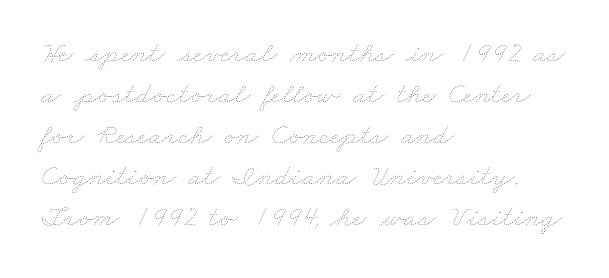
Q: Is the text bold? A: No.
Q: Is the text underlined? A: No.
Q: How is the paragraph aligned? A: Left-aligned.
Q: Is the spacing between letters normal or unusually wide? A: Normal.
Q: Is the spacing between lines tight, normal or loose? A: Normal.
Q: Width (condensed, normal, or wide)? A: Wide.
Q: Stroke contrast? A: Low.
Q: x-height? A: Small.
Q: Monospaced? A: No.
